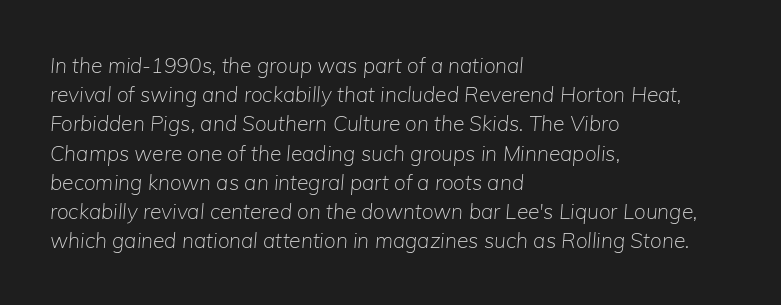
The image shows 21 px text type, italic (leaning right); set left-aligned, normal line spacing (1.39x), normal letter spacing, not underlined.
